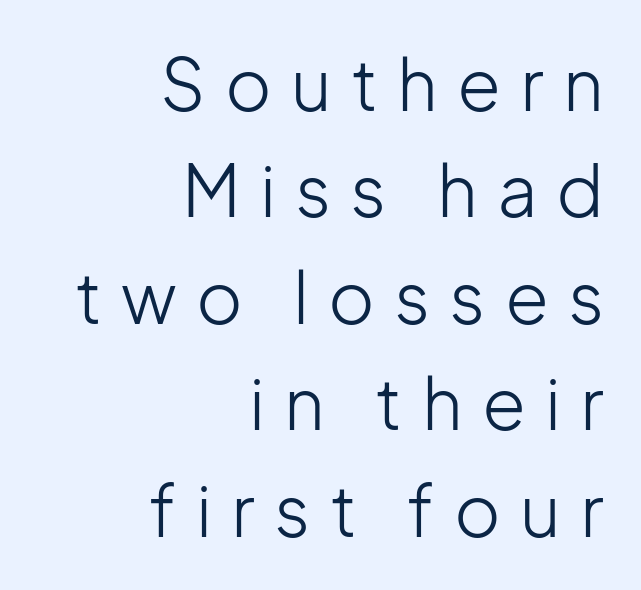
{"serif": "no", "italic": "no", "bold": "no", "weight": "light", "width": "normal", "stroke_contrast": "low", "x_height": "medium", "monospaced": "no", "underline": "no", "align": "right", "line_spacing": "normal", "line_spacing_ratio": 1.5, "letter_spacing": "wide", "letter_spacing_em": 0.27, "glyph_px": 71}
